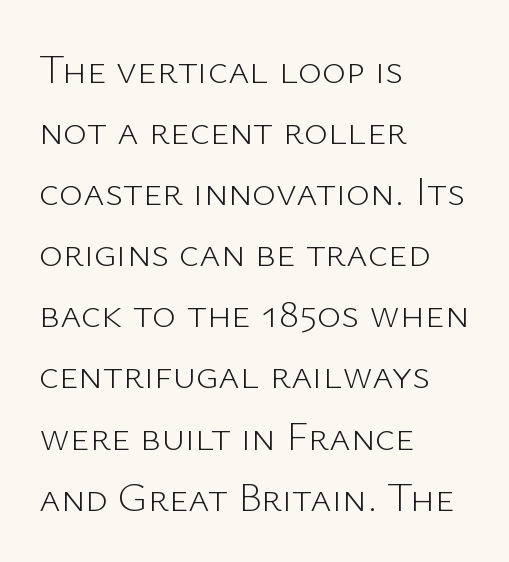
The image shows 41 px light sans-serif type, upright; set left-aligned, normal line spacing (1.49x), normal letter spacing, not underlined; low stroke contrast and a medium x-height.
